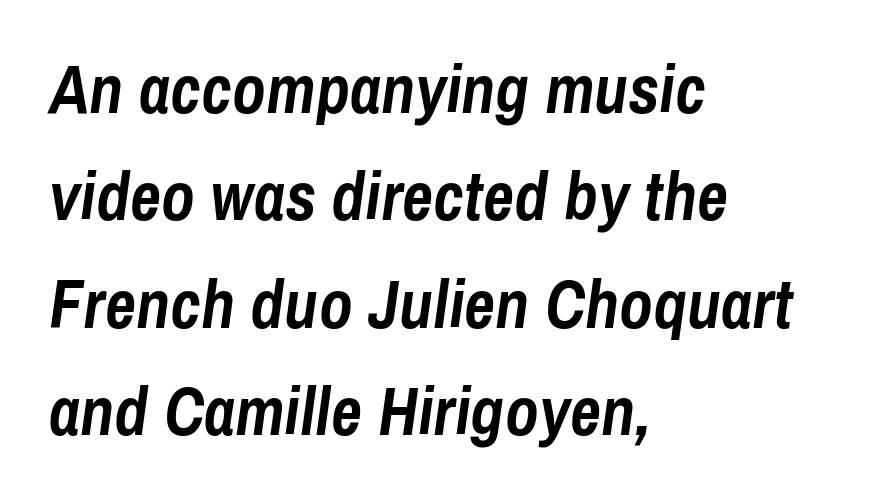
Where is the straight margin? On the left. A full-strength bold gives these letters their thick strokes. Here the glyphs are tracked normally, forming tight word shapes. Has an underline been added? It has not. Do the characters align in a grid? No, the font is proportional. Rows of type keep a routine distance in the vertical direction.
